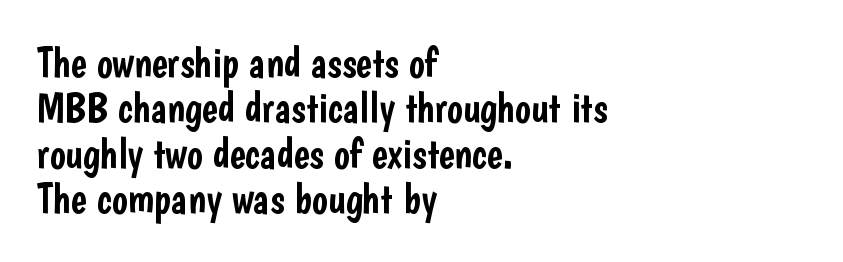
The image shows 42 px condensed sans-serif type, upright; set left-aligned, tight line spacing (1.08x), normal letter spacing, not underlined; low stroke contrast and a medium x-height.
